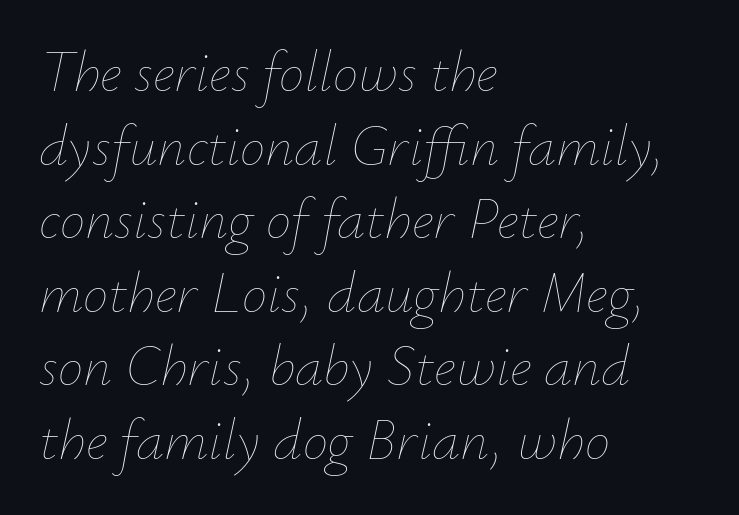
The image shows 57 px thin type, italic (leaning right); set left-aligned, normal line spacing (1.29x), normal letter spacing, not underlined; low stroke contrast and a small x-height.
